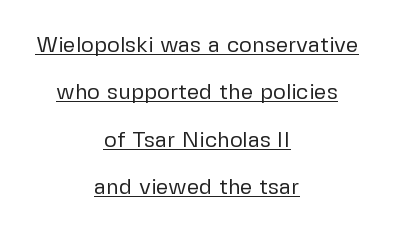
These lines keep a tight, regular rhythm from letter to letter. The weight tops out at a normal text grade. This block would shrink considerably if given ordinary leading; it's expanded now. Leftover space on each line is divided equally before and after the words. Beneath each row of characters lies a ruled line. This is the regular roman posture of the typeface.
